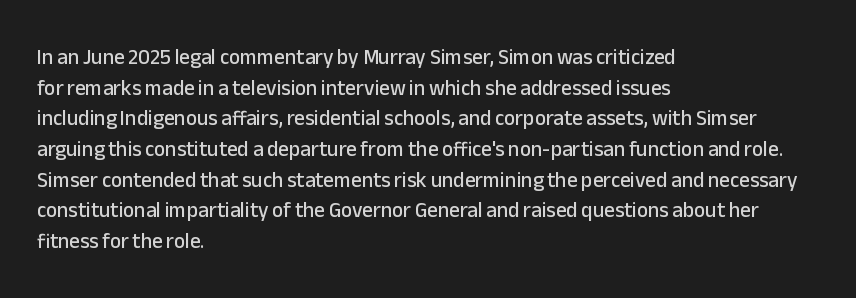
Q: Is the text italic (slanted)? A: No, it is upright.
Q: Is the text underlined? A: No.
Q: How is the paragraph aligned? A: Left-aligned.
Q: Is the spacing between letters normal or unusually wide? A: Normal.
Q: Is the spacing between lines tight, normal or loose? A: Normal.
